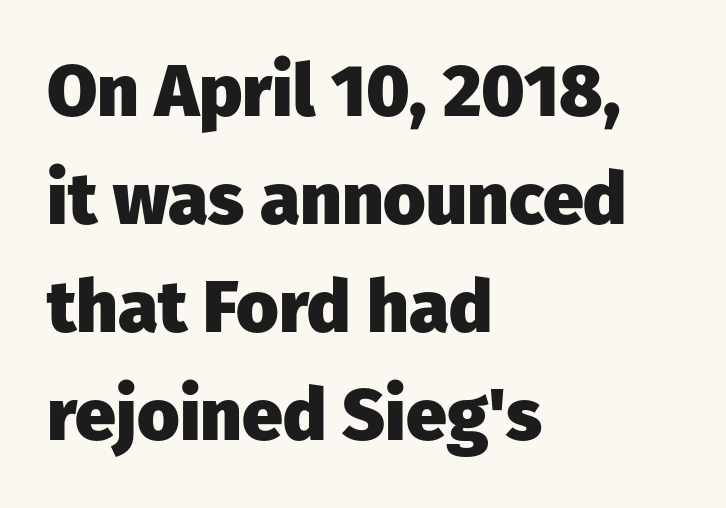
Q: Is the text bold? A: Yes.
Q: Is the text italic (slanted)? A: No, it is upright.
Q: Is the typeface a serif or a sans-serif typeface? A: Sans-serif.
Q: Is the text underlined? A: No.
Q: How is the paragraph aligned? A: Left-aligned.
Q: Is the spacing between letters normal or unusually wide? A: Normal.
Q: Is the spacing between lines tight, normal or loose? A: Normal.
Q: Width (condensed, normal, or wide)? A: Normal.
Q: Stroke contrast? A: Low.
Q: x-height? A: Medium.
Q: Monospaced? A: No.
